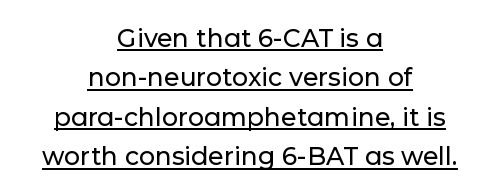
Glance below the letters and you will spot a drawn line. The type sits square on the baseline with zero lean. Successive baselines arrive at the customary interval. A typesetter would call this zero additional tracking. Alignment: centered.
